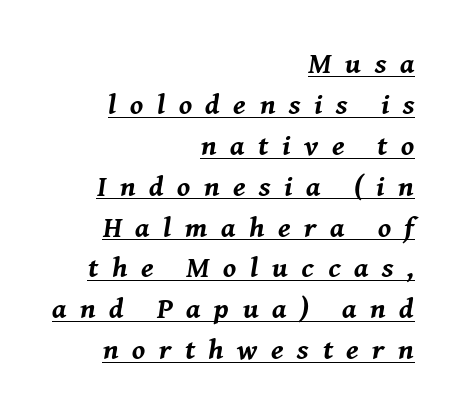
The image shows 29 px bold type, italic (leaning right); set right-aligned, normal line spacing (1.41x), unusually wide letter spacing (+0.47 em), underlined; medium stroke contrast and a medium x-height.
